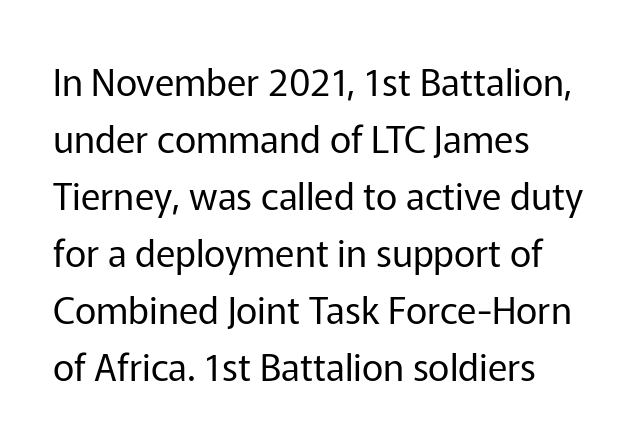
The image shows 37 px regular-weight sans-serif type, upright; set left-aligned, normal line spacing (1.54x), normal letter spacing, not underlined; low stroke contrast and a medium x-height.
